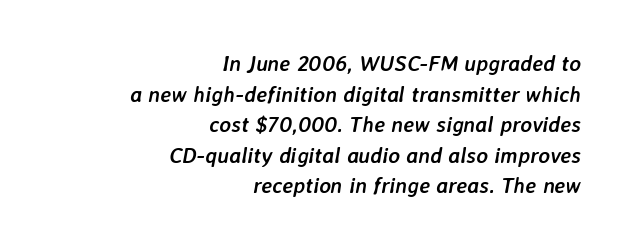
The image shows 22 px bold type, italic (leaning right); set right-aligned, normal line spacing (1.39x), normal letter spacing, not underlined.
